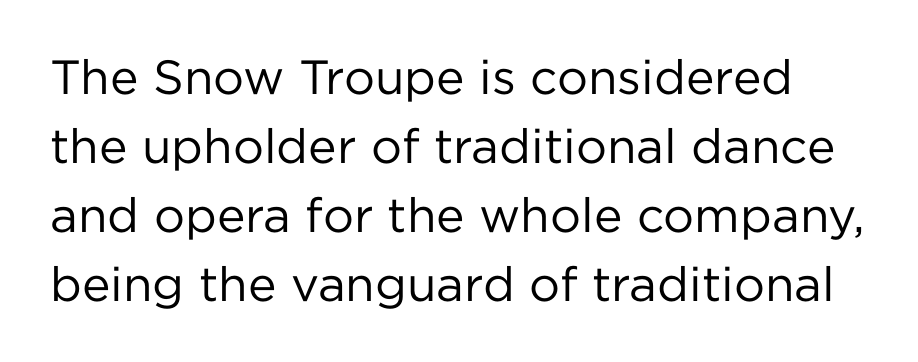
{"serif": "no", "italic": "no", "bold": "no", "weight": "regular", "width": "normal", "stroke_contrast": "low", "x_height": "medium", "monospaced": "no", "underline": "no", "line_spacing": "normal", "line_spacing_ratio": 1.44, "letter_spacing": "normal", "letter_spacing_em": 0.0, "glyph_px": 48}
